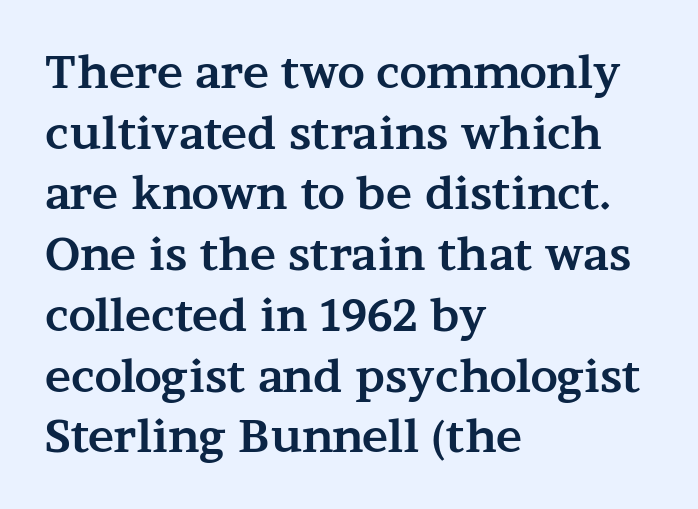
The image shows 44 px bold, wide serif type, upright; set left-aligned, normal line spacing (1.38x), normal letter spacing, not underlined; medium stroke contrast and a medium x-height.
